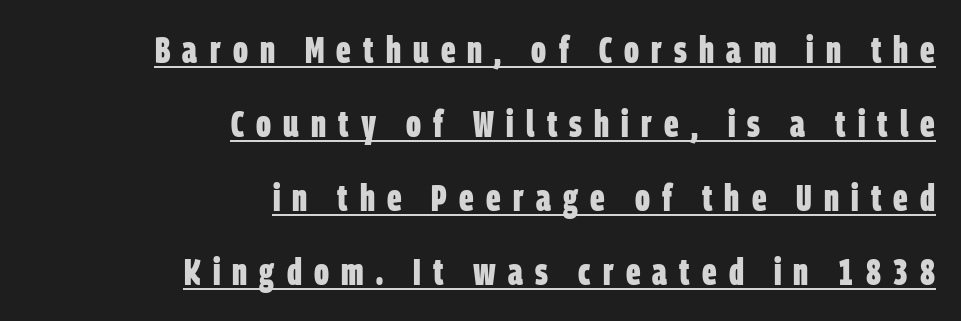
Q: Is the text bold? A: Yes.
Q: Is the typeface a serif or a sans-serif typeface? A: Sans-serif.
Q: Is the text underlined? A: Yes.
Q: How is the paragraph aligned? A: Right-aligned.
Q: Is the spacing between letters normal or unusually wide? A: Unusually wide.
Q: Is the spacing between lines tight, normal or loose? A: Loose.
Q: Width (condensed, normal, or wide)? A: Condensed.
Q: Stroke contrast? A: Low.
Q: x-height? A: Large.
Q: Monospaced? A: No.
